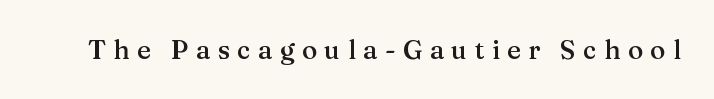
{"italic": "no", "bold": "semi", "underline": "no", "letter_spacing": "wide", "letter_spacing_em": 0.28, "glyph_px": 26}
